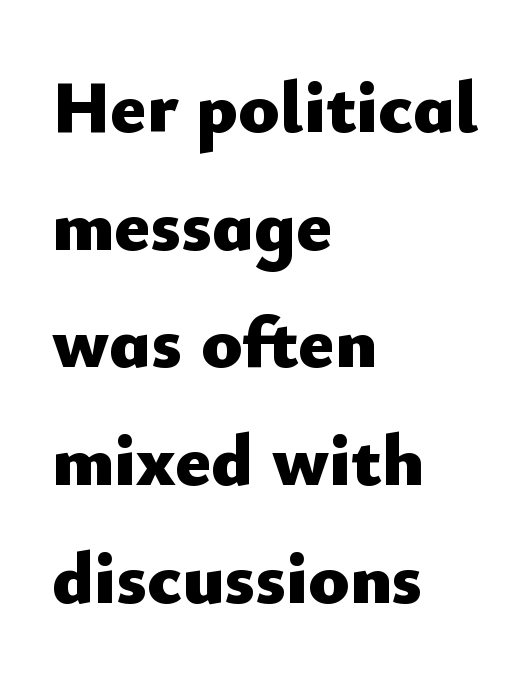
Compared with typical paragraphs, the rows here are spaced about the same. The space beneath each line is pristine and unruled. How heavy is the stroke? Heavy — this is a bold. Tracking value appears to be zero — textbook default spacing. Every character sits straight up, as roman type does. The text block is weighted toward the left margin, trailing off unevenly rightward.
